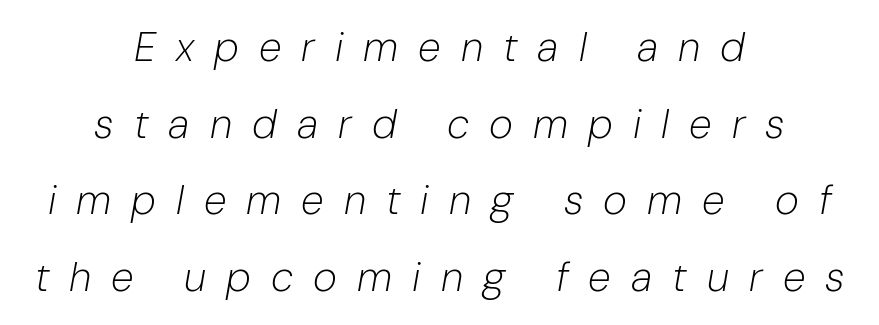
Q: Is the text bold? A: No.
Q: Is the text italic (slanted)? A: Yes, it leans right by about 10 degrees.
Q: Is the text underlined? A: No.
Q: How is the paragraph aligned? A: Centered.
Q: Is the spacing between letters normal or unusually wide? A: Unusually wide.
Q: Width (condensed, normal, or wide)? A: Normal.
Q: Stroke contrast? A: Low.
Q: x-height? A: Medium.
Q: Monospaced? A: No.
